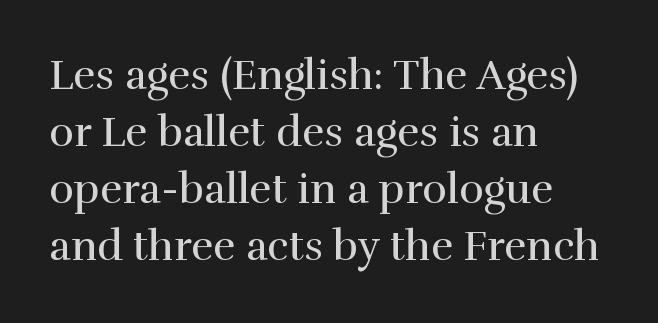
{"serif": "yes", "italic": "no", "bold": "no", "weight": "regular", "width": "normal", "x_height": "medium", "monospaced": "no", "underline": "no", "align": "left", "line_spacing": "normal", "line_spacing_ratio": 1.36, "letter_spacing": "normal", "letter_spacing_em": 0.0, "glyph_px": 42}
